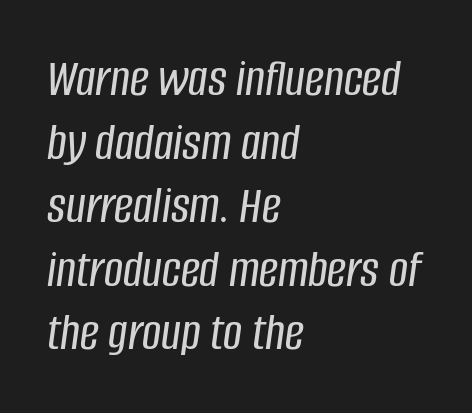
{"italic": "yes", "lean": "right", "slant_degrees": 8, "width": "condensed", "stroke_contrast": "low", "x_height": "large", "monospaced": "no", "underline": "no", "align": "left", "line_spacing_ratio": 1.2, "letter_spacing": "normal", "letter_spacing_em": 0.0, "glyph_px": 53}
